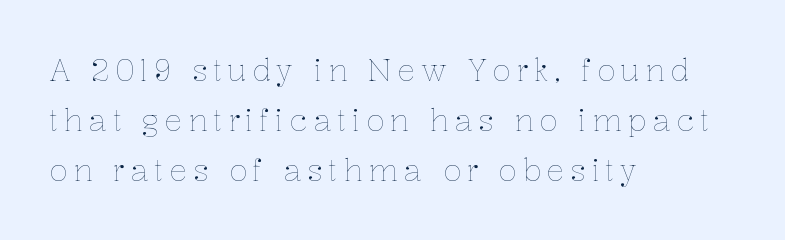
The image shows 30 px thin type, upright; set left-aligned, normal line spacing (1.67x), not underlined; low stroke contrast and a medium x-height.
